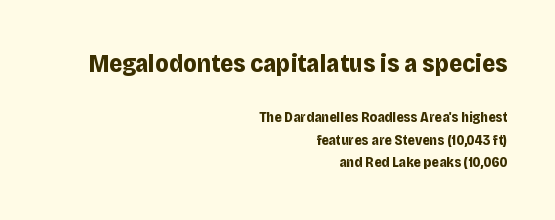
The type sits square on the baseline with zero lean. Notice how the passage keeps a crisp vertical edge on the right only. Clear beneath every line of the passage. The vertical gap from one line to the next is medium. The type is set solid horizontally, with unmodified tracking. The earlier block is typeset at a bigger size than the later block.
